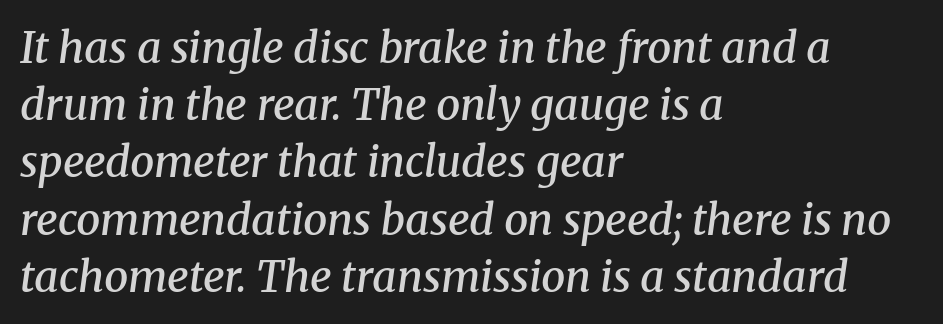
Descenders hang freely into open space. These lines keep a tight, regular rhythm from letter to letter. Baseline-to-baseline distance is the conventional proportion of letter height. Does the copy run flush right? No — it runs flush left. Italic? Definitely — the glyphs are oblique. Each letter keeps its own natural width here, so spacing adapts to shape.
